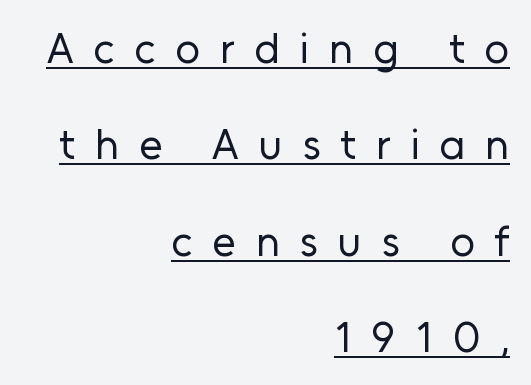
Q: Is the text bold? A: No.
Q: Is the text italic (slanted)? A: No, it is upright.
Q: Is the typeface a serif or a sans-serif typeface? A: Sans-serif.
Q: Is the text underlined? A: Yes.
Q: How is the paragraph aligned? A: Right-aligned.
Q: Is the spacing between letters normal or unusually wide? A: Unusually wide.
Q: Is the spacing between lines tight, normal or loose? A: Loose.
Q: Width (condensed, normal, or wide)? A: Normal.
Q: Stroke contrast? A: Low.
Q: x-height? A: Medium.
Q: Monospaced? A: No.
